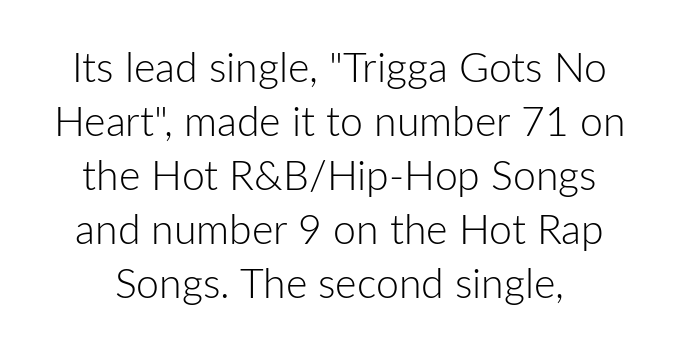
Does the leading feel generous? No, just average. Short note: letters normally spaced. The string is rendered with underlining switched off. The strokes carry an ordinary text weight at most. These lines are rendered in a variable-pitch font.
